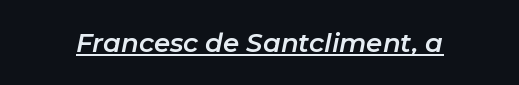
{"italic": "yes", "lean": "right", "slant_degrees": 11, "underline": "yes", "letter_spacing": "normal", "letter_spacing_em": 0.0, "glyph_px": 26}
